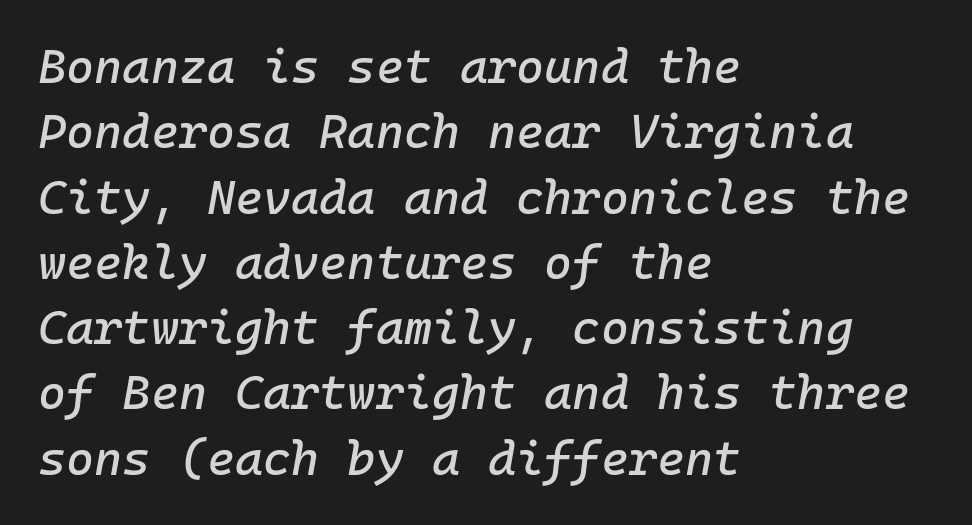
{"italic": "yes", "lean": "right", "slant_degrees": 10, "width": "normal", "stroke_contrast": "low", "x_height": "medium", "monospaced": "yes", "underline": "no", "align": "left", "line_spacing": "normal", "line_spacing_ratio": 1.36, "letter_spacing": "normal", "letter_spacing_em": 0.0, "glyph_px": 48}
